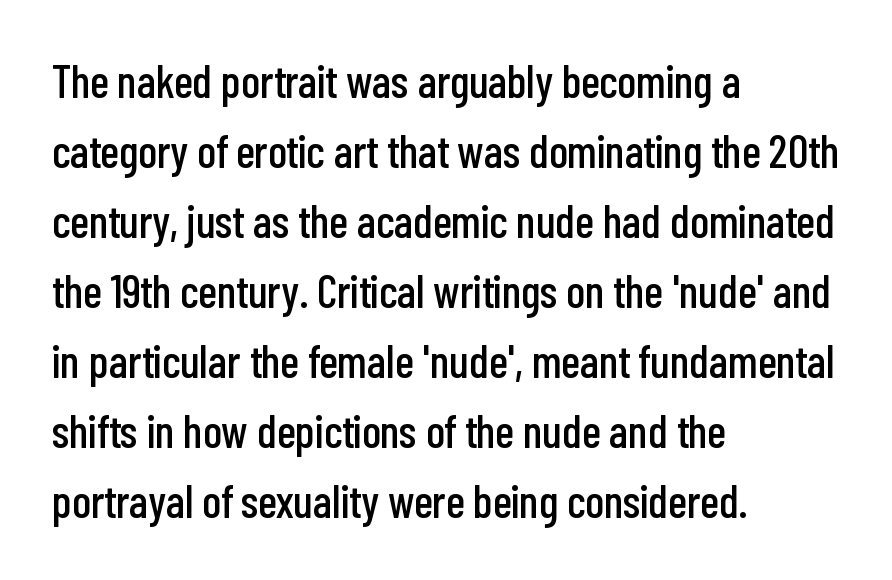
Grotesque or geometric, the face here clearly has no serifs. Looks like regular typesetting: each glyph gets only the width it needs. Glyph-to-glyph distance matches everyday printed text. The text block is weighted toward the left margin, trailing off unevenly rightward.
